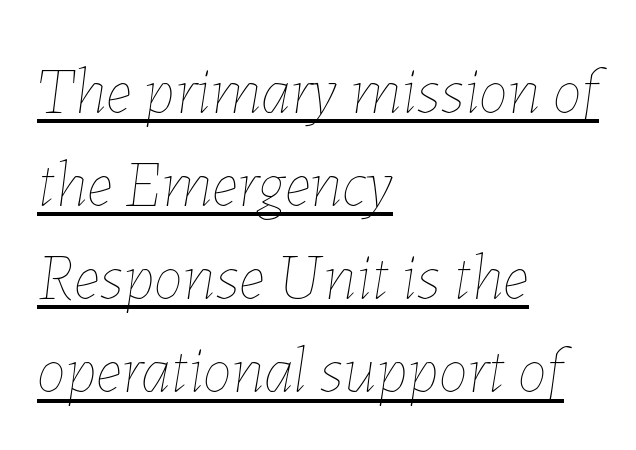
The image shows 66 px thin type, italic (leaning right); set left-aligned, normal line spacing (1.41x), normal letter spacing, underlined; low stroke contrast and a medium x-height.
